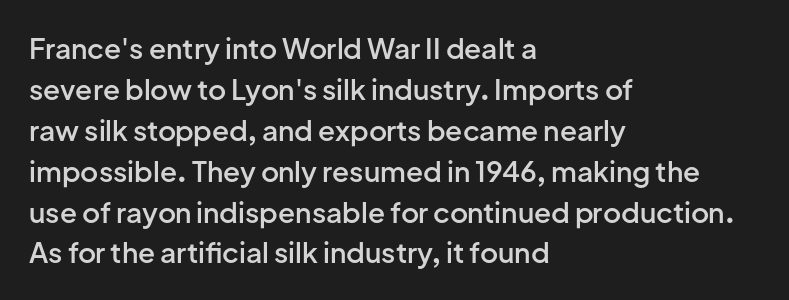
{"serif": "no", "italic": "no", "bold": "semi", "weight": "semibold", "width": "normal", "stroke_contrast": "low", "x_height": "medium", "monospaced": "no", "underline": "no", "align": "left", "line_spacing": "normal", "line_spacing_ratio": 1.46, "letter_spacing": "normal", "letter_spacing_em": 0.0, "glyph_px": 28}
